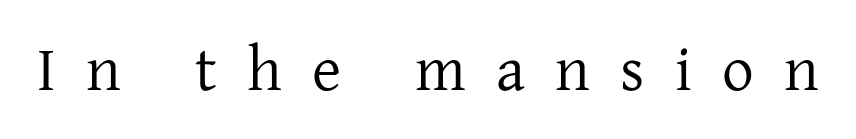
The image shows 63 px regular-weight serif type, upright; set unusually wide letter spacing (+0.48 em), not underlined; low stroke contrast and a medium x-height.
